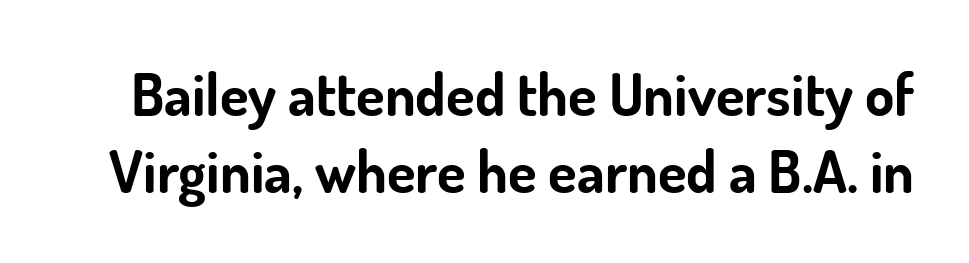
Does the weight exceed regular? Yes, all the way to bold. The rendering keeps characters at their native spacing. The font's upright variant was chosen for this text. Check where the strokes stop: nothing finishes them off — pure sans.
